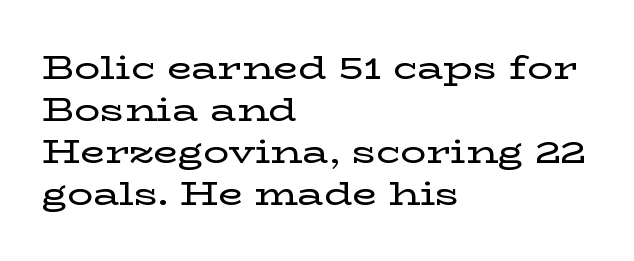
Does extra space separate the letters? No, they use regular spacing. It's the straight-up-and-down kind of type. The lines are quadded left. These lines are composed in type with serifs. Notice how descenders clear the ascenders below comfortably — that's standard leading.
